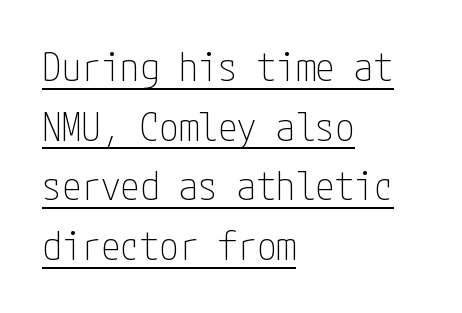
Weight: in the light-to-regular range. This sample uses plain, unmodified letter spacing. In CSS terms this would be text-align: left. Upright lettering throughout.
